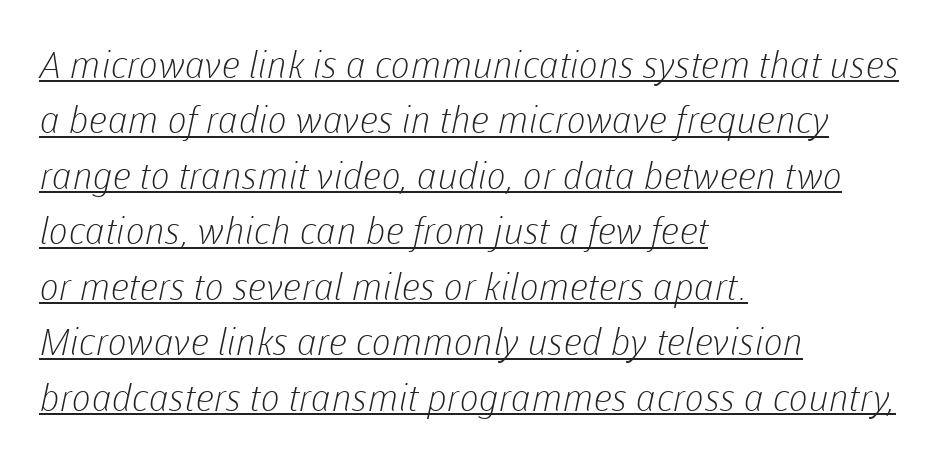
The block of text has a typical density, with ordinary space between rows. The passage shown has conventional tracking throughout. The compositor pushed each line to the left boundary. A rule runs beneath these lines of type. The letters advance in unequal steps, a hallmark of proportional type.
